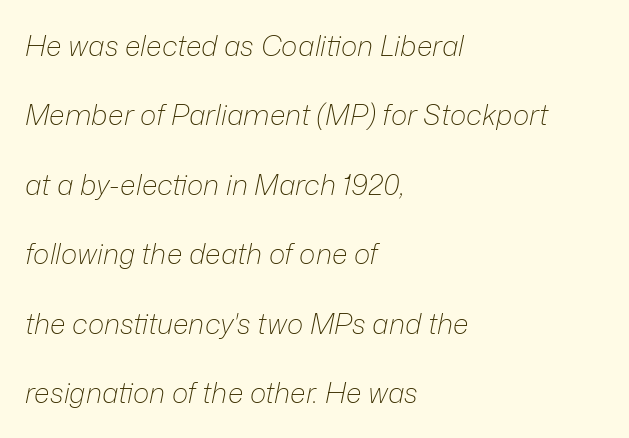
{"italic": "yes", "lean": "right", "slant_degrees": 12, "bold": "no", "weight": "light", "width": "normal", "stroke_contrast": "low", "x_height": "medium", "monospaced": "no", "underline": "no", "align": "left", "line_spacing": "loose", "line_spacing_ratio": 2.48, "letter_spacing": "normal", "letter_spacing_em": 0.0, "glyph_px": 28}
